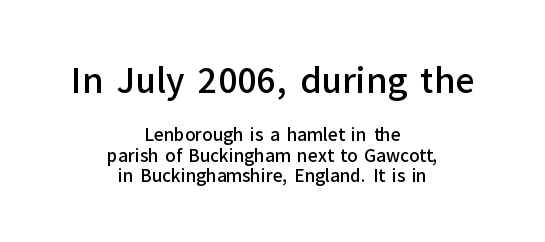
Q: Is the text bold? A: Semi-bold.
Q: Is the text italic (slanted)? A: No, it is upright.
Q: Is the typeface a serif or a sans-serif typeface? A: Sans-serif.
Q: Is the text underlined? A: No.
Q: How is the paragraph aligned? A: Centered.
Q: Is the spacing between letters normal or unusually wide? A: Normal.
Q: Which block of text is set in a larger size, the first (top) or the second (bottom)? A: The first (top) one.
Q: Width (condensed, normal, or wide)? A: Normal.
Q: Stroke contrast? A: Low.
Q: x-height? A: Medium.
Q: Monospaced? A: No.
